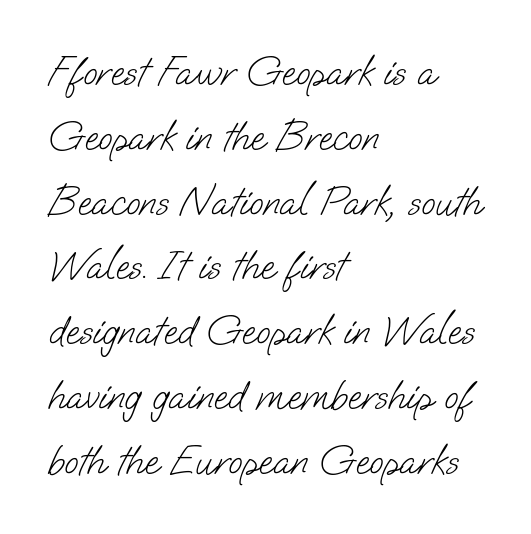
Is this a heavy cut? Hardly; it is regular or lighter. Each letter keeps its own natural width here, so spacing adapts to shape. Each new line begins a customary step beneath the previous one. This rendering leaves character spacing at its baseline value. Descender tails drop into unmarked territory. Reading down the block, your eye returns to a fixed left position each line.
